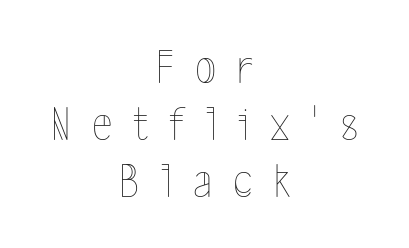
The image shows 49 px thin, condensed type, upright; set centered, line spacing 1.16x, unusually wide letter spacing (+0.43 em), not underlined; a medium x-height.
